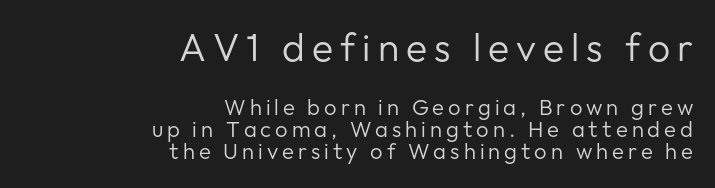
The image shows 39 px regular-weight sans-serif type, upright; set right-aligned, tight line spacing (1.01x), not underlined; the first (top) block is 1.77x larger; low stroke contrast and a medium x-height.
